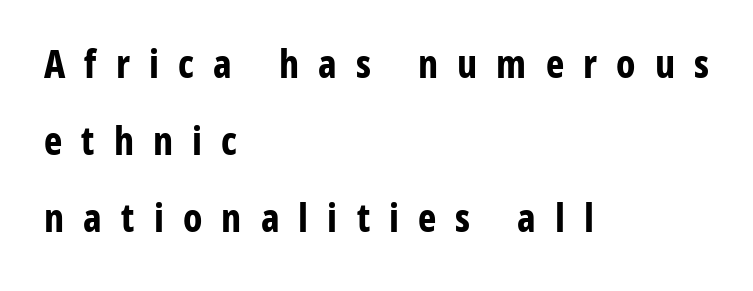
{"serif": "no", "italic": "no", "bold": "yes", "weight": "bold", "width": "condensed", "stroke_contrast": "low", "x_height": "medium", "monospaced": "no", "underline": "no", "align": "left", "line_spacing": "loose", "line_spacing_ratio": 1.97, "letter_spacing": "wide", "letter_spacing_em": 0.49, "glyph_px": 39}
